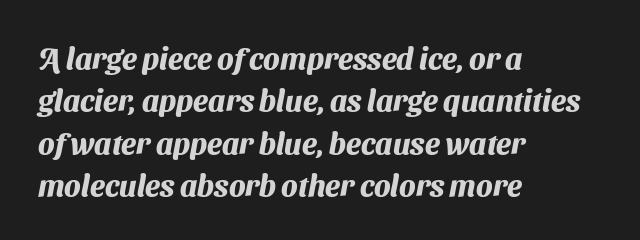
Q: Is the text bold? A: Yes.
Q: Is the typeface a serif or a sans-serif typeface? A: Sans-serif.
Q: Is the text underlined? A: No.
Q: How is the paragraph aligned? A: Left-aligned.
Q: Is the spacing between letters normal or unusually wide? A: Normal.
Q: Is the spacing between lines tight, normal or loose? A: Normal.
Q: Width (condensed, normal, or wide)? A: Normal.
Q: Stroke contrast? A: Medium.
Q: x-height? A: Medium.
Q: Monospaced? A: No.
